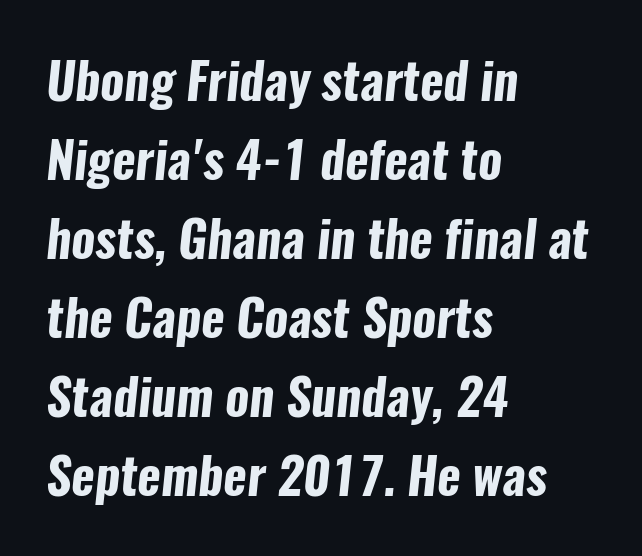
The image shows 50 px bold, condensed sans-serif type; set left-aligned, normal line spacing (1.58x), normal letter spacing, not underlined; low stroke contrast and a medium x-height.
